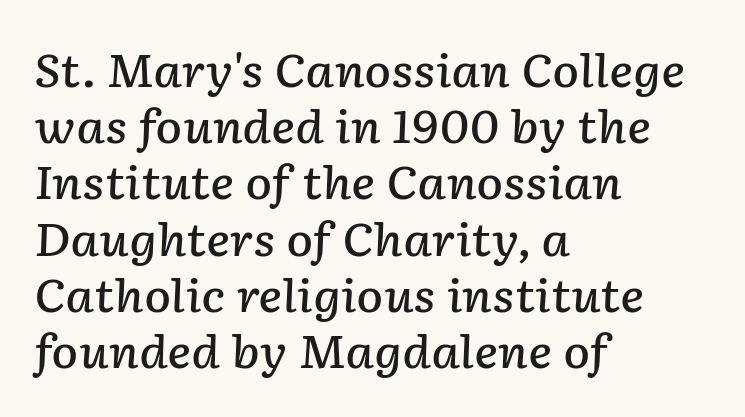
Bare-footed words on every line. A fair bit of extra ink — the face is semibold, not bold. The passage shown leans; its letterforms are oblique. Note the varied advance widths — an 'i' is clearly narrower than an 'm'. Words appear dense and cohesive because spacing is normal. A normal amount of white space separates one row of letters from the next.
